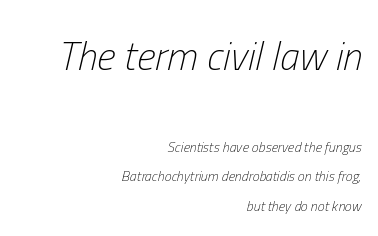
{"italic": "yes", "lean": "right", "slant_degrees": 13, "bold": "no", "weight": "light", "width": "condensed", "stroke_contrast": "low", "x_height": "medium", "monospaced": "no", "underline": "no", "align": "right", "line_spacing": "loose", "line_spacing_ratio": 2.1, "letter_spacing": "normal", "letter_spacing_em": 0.0, "larger_block": "first", "size_ratio": 2.86, "glyph_px": 40}
